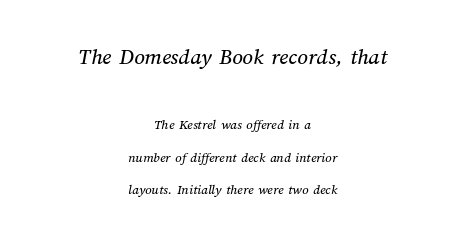
{"underline": "no", "align": "center", "line_spacing": "loose", "line_spacing_ratio": 2.33, "letter_spacing": "normal", "letter_spacing_em": 0.0, "larger_block": "first", "size_ratio": 1.64, "glyph_px": 23}
